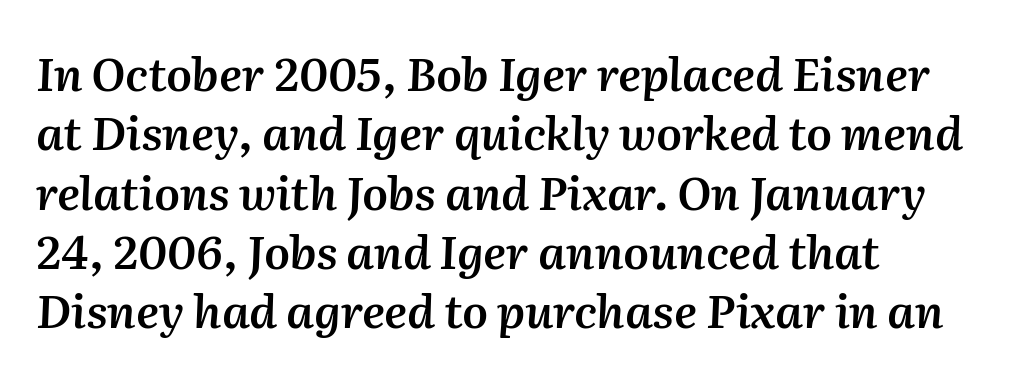
Q: Is the text bold? A: Semi-bold.
Q: Is the text italic (slanted)? A: Yes, it leans right by about 2 degrees.
Q: Is the text underlined? A: No.
Q: How is the paragraph aligned? A: Left-aligned.
Q: Is the spacing between letters normal or unusually wide? A: Normal.
Q: Is the spacing between lines tight, normal or loose? A: Normal.
Q: Width (condensed, normal, or wide)? A: Normal.
Q: Stroke contrast? A: Medium.
Q: x-height? A: Medium.
Q: Monospaced? A: No.
